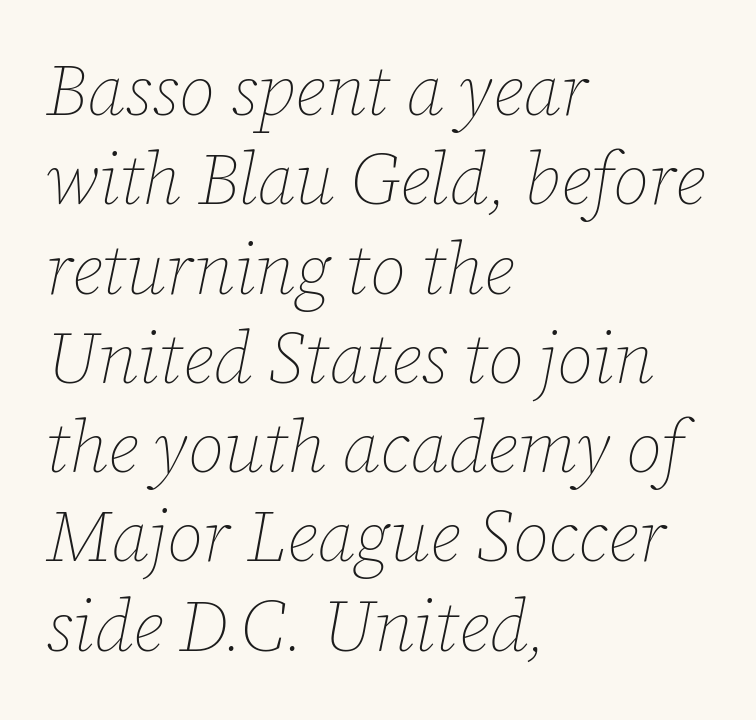
Q: Is the text bold? A: No.
Q: Is the text italic (slanted)? A: Yes, it leans right by about 12 degrees.
Q: Is the text underlined? A: No.
Q: How is the paragraph aligned? A: Left-aligned.
Q: Is the spacing between letters normal or unusually wide? A: Normal.
Q: Width (condensed, normal, or wide)? A: Normal.
Q: Stroke contrast? A: Low.
Q: x-height? A: Medium.
Q: Monospaced? A: No.
